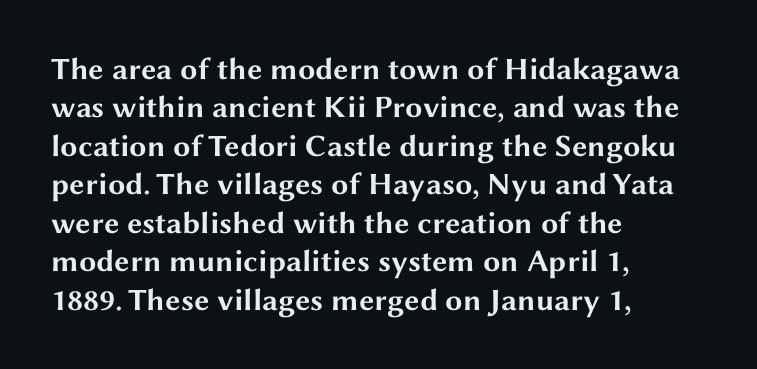
{"serif": "no", "italic": "no", "bold": "yes", "weight": "bold", "width": "wide", "stroke_contrast": "medium", "x_height": "medium", "monospaced": "no", "underline": "no", "align": "left", "line_spacing_ratio": 1.24, "letter_spacing": "normal", "letter_spacing_em": 0.0, "glyph_px": 31}
